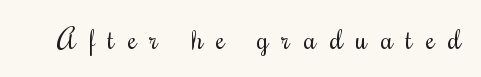
{"bold": "no", "weight": "regular", "width": "condensed", "stroke_contrast": "medium", "x_height": "small", "monospaced": "no", "underline": "no", "letter_spacing": "wide", "letter_spacing_em": 0.48, "glyph_px": 28}
